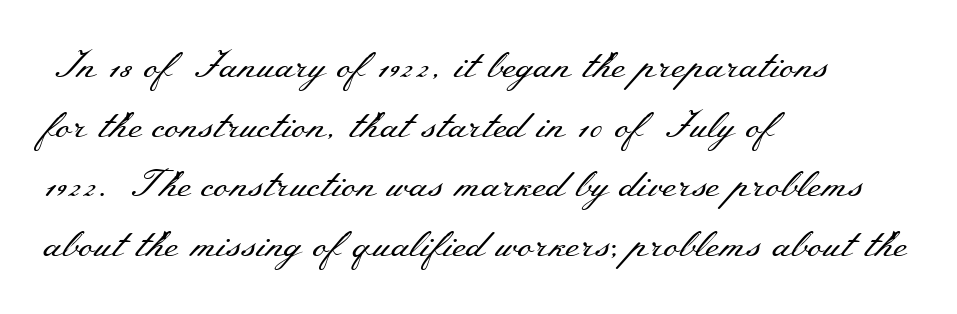
Weight: regular or lighter. The lines in this sample share a left origin and differ only in where they stop. The specimen omits any rule beneath the text block's lines. Is this a fixed-width face? No — the glyphs have proportional, varying widths. Evenly set lines give the paragraph a standard silhouette.
